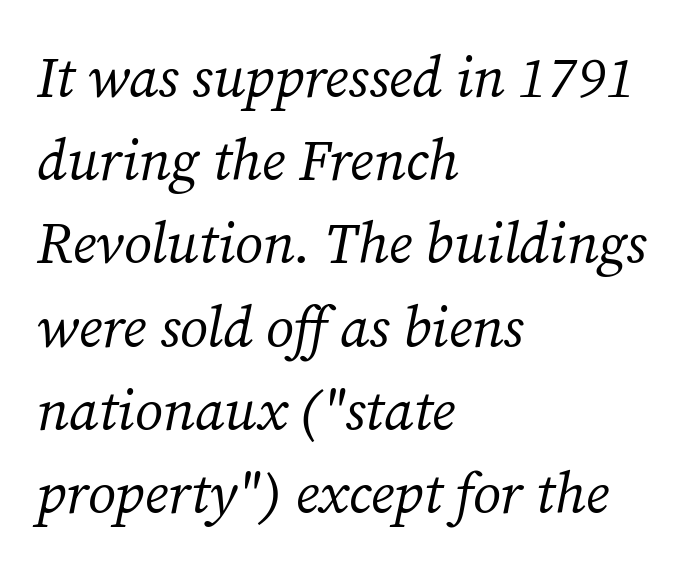
Q: Is the text bold? A: No.
Q: Is the text italic (slanted)? A: Yes, it leans right by about 12 degrees.
Q: Is the typeface a serif or a sans-serif typeface? A: Serif.
Q: Is the text underlined? A: No.
Q: How is the paragraph aligned? A: Left-aligned.
Q: Is the spacing between letters normal or unusually wide? A: Normal.
Q: Is the spacing between lines tight, normal or loose? A: Normal.
Q: Width (condensed, normal, or wide)? A: Normal.
Q: Stroke contrast? A: Medium.
Q: x-height? A: Medium.
Q: Monospaced? A: No.
